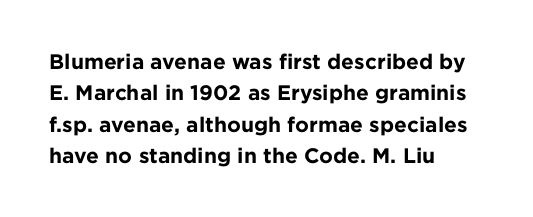
{"italic": "no", "bold": "yes", "underline": "no", "align": "left", "line_spacing": "normal", "line_spacing_ratio": 1.49, "letter_spacing": "normal", "letter_spacing_em": 0.0, "glyph_px": 21}
